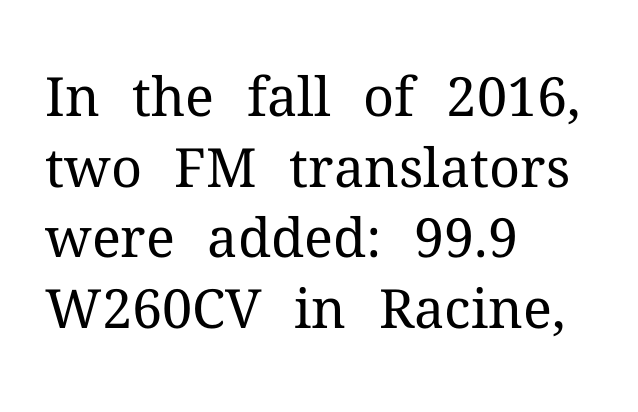
The image shows 54 px regular-weight serif type, upright; set left-aligned, normal line spacing (1.31x), normal letter spacing, not underlined; medium stroke contrast and a medium x-height.
